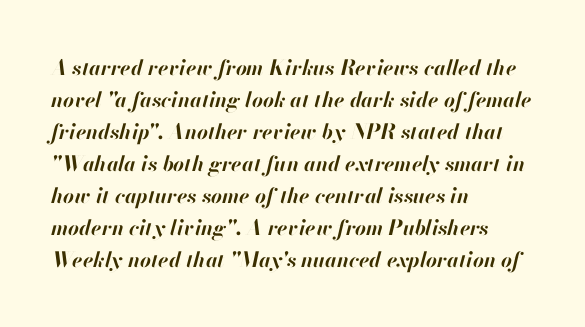
{"italic": "yes", "lean": "right", "slant_degrees": 13, "bold": "yes", "underline": "no", "align": "left", "line_spacing": "normal", "line_spacing_ratio": 1.52, "letter_spacing": "normal", "letter_spacing_em": 0.0, "glyph_px": 21}
